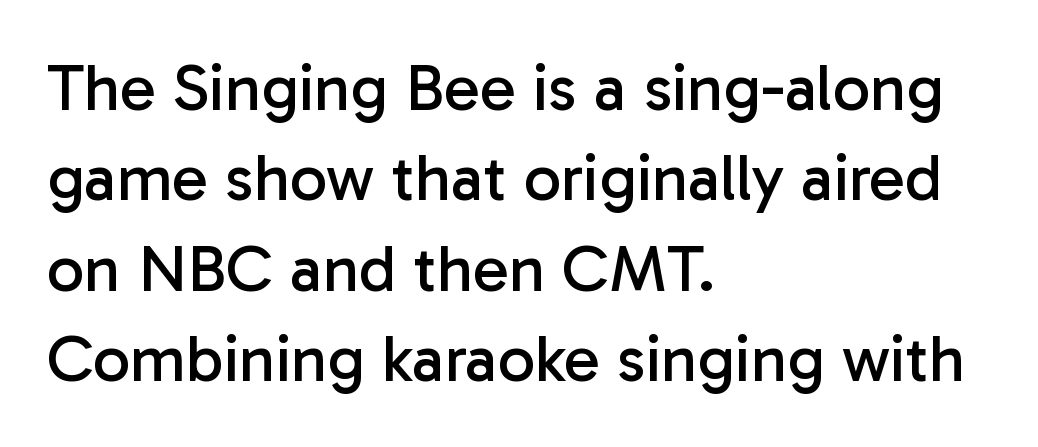
Q: Is the text bold? A: No.
Q: Is the text italic (slanted)? A: No, it is upright.
Q: Is the typeface a serif or a sans-serif typeface? A: Sans-serif.
Q: Is the text underlined? A: No.
Q: How is the paragraph aligned? A: Left-aligned.
Q: Is the spacing between letters normal or unusually wide? A: Normal.
Q: Is the spacing between lines tight, normal or loose? A: Normal.
Q: Width (condensed, normal, or wide)? A: Normal.
Q: Stroke contrast? A: Low.
Q: x-height? A: Medium.
Q: Monospaced? A: No.
